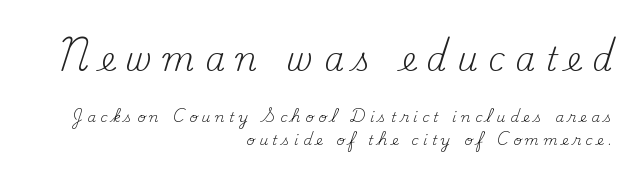
Q: Is the text bold? A: No.
Q: Is the text italic (slanted)? A: Yes.
Q: Is the typeface a serif or a sans-serif typeface? A: Serif.
Q: Is the text underlined? A: No.
Q: How is the paragraph aligned? A: Right-aligned.
Q: Is the spacing between letters normal or unusually wide? A: Unusually wide.
Q: Is the spacing between lines tight, normal or loose? A: Normal.
Q: Which block of text is set in a larger size, the first (top) or the second (bottom)? A: The first (top) one.
Q: Width (condensed, normal, or wide)? A: Normal.
Q: Stroke contrast? A: Medium.
Q: x-height? A: Small.
Q: Monospaced? A: No.
